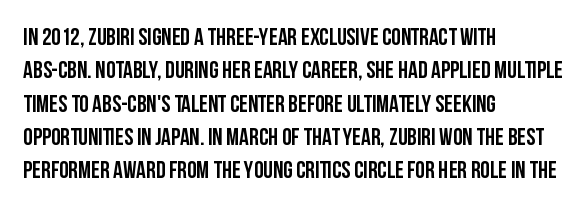
Q: Is the text bold? A: Yes.
Q: Is the text italic (slanted)? A: No, it is upright.
Q: Is the text underlined? A: No.
Q: How is the paragraph aligned? A: Left-aligned.
Q: Is the spacing between letters normal or unusually wide? A: Normal.
Q: Is the spacing between lines tight, normal or loose? A: Normal.
